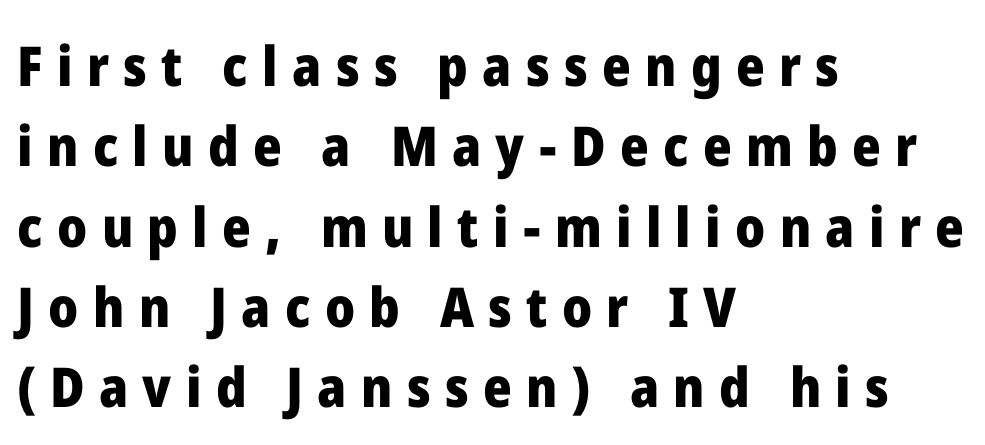
Q: Is the text bold? A: Yes.
Q: Is the text italic (slanted)? A: No, it is upright.
Q: Is the typeface a serif or a sans-serif typeface? A: Sans-serif.
Q: Is the text underlined? A: No.
Q: How is the paragraph aligned? A: Left-aligned.
Q: Is the spacing between letters normal or unusually wide? A: Unusually wide.
Q: Is the spacing between lines tight, normal or loose? A: Normal.
Q: Width (condensed, normal, or wide)? A: Normal.
Q: Stroke contrast? A: Low.
Q: x-height? A: Medium.
Q: Monospaced? A: No.
